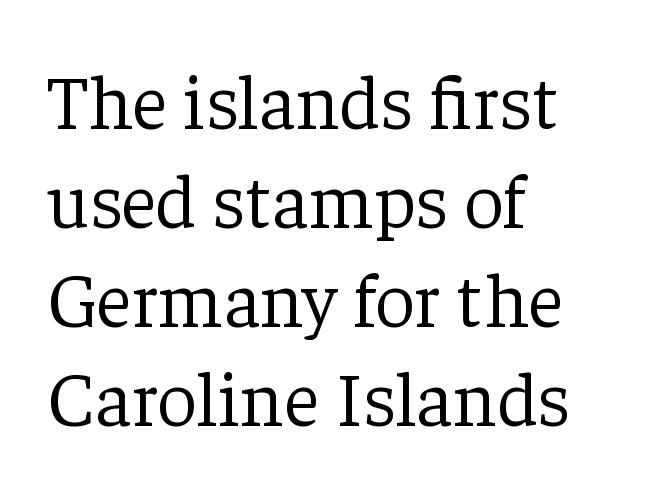
Honestly, there is no underline to notice here at all. The strokes are not fattened; the text isn't bold. Compared with typical paragraphs, the rows here are spaced about the same. This is serif lettering, the kind often seen in printed books.
